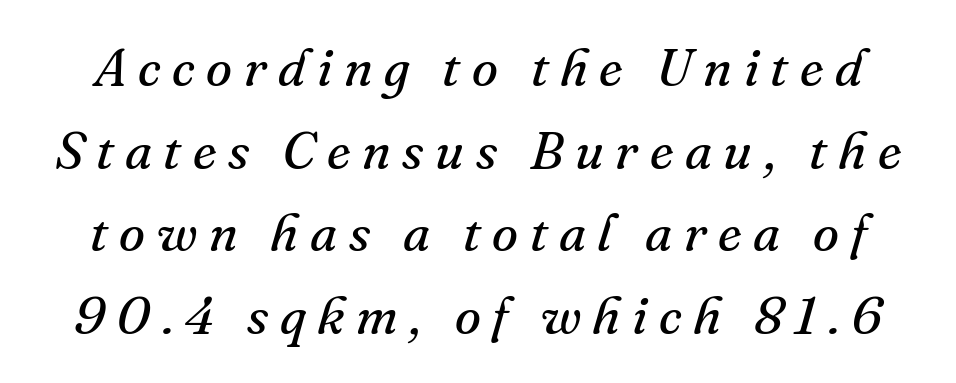
The image shows 53 px regular-weight serif type, italic (leaning right); set normal line spacing (1.56x), unusually wide letter spacing (+0.22 em), not underlined; medium stroke contrast and a small x-height.
